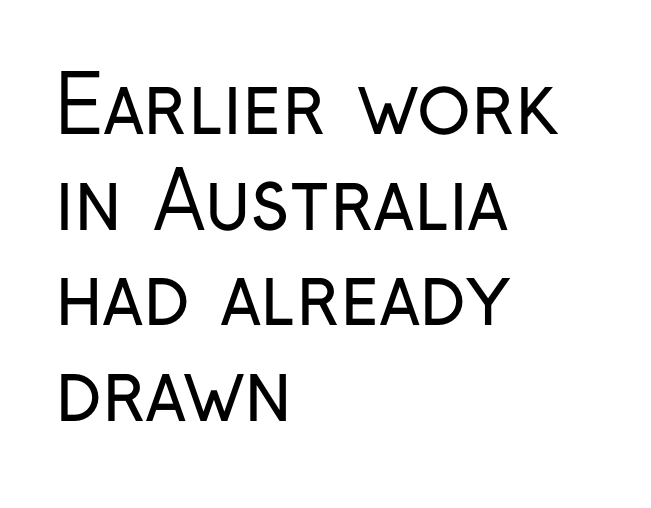
The image shows 79 px regular-weight, condensed sans-serif type, upright; set left-aligned, line spacing 1.21x, normal letter spacing, not underlined; low stroke contrast and a medium x-height.
